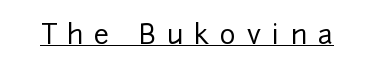
Q: Is the text italic (slanted)? A: No, it is upright.
Q: Is the text underlined? A: Yes.
Q: Is the spacing between letters normal or unusually wide? A: Unusually wide.
